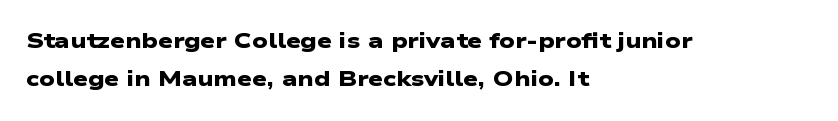
{"bold": "yes", "underline": "no", "align": "left", "line_spacing_ratio": 1.81, "letter_spacing": "normal", "letter_spacing_em": 0.0, "glyph_px": 21}
